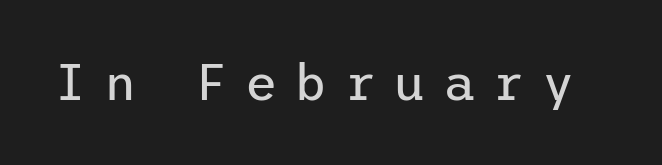
Q: Is the text bold? A: No.
Q: Is the text italic (slanted)? A: No, it is upright.
Q: Is the typeface a serif or a sans-serif typeface? A: Sans-serif.
Q: Is the text underlined? A: No.
Q: Is the spacing between letters normal or unusually wide? A: Unusually wide.
Q: Width (condensed, normal, or wide)? A: Normal.
Q: Stroke contrast? A: Low.
Q: x-height? A: Medium.
